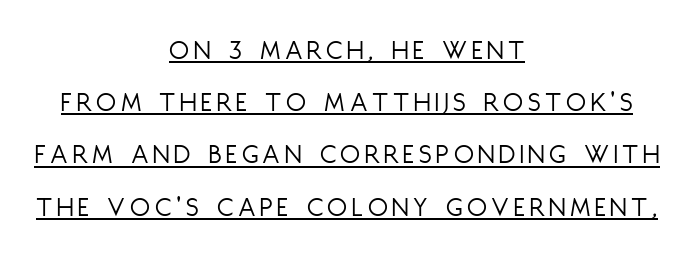
Q: Is the text bold? A: No.
Q: Is the text italic (slanted)? A: No, it is upright.
Q: Is the typeface a serif or a sans-serif typeface? A: Sans-serif.
Q: Is the text underlined? A: Yes.
Q: How is the paragraph aligned? A: Centered.
Q: Width (condensed, normal, or wide)? A: Condensed.
Q: Stroke contrast? A: Low.
Q: x-height? A: Large.
Q: Monospaced? A: No.
